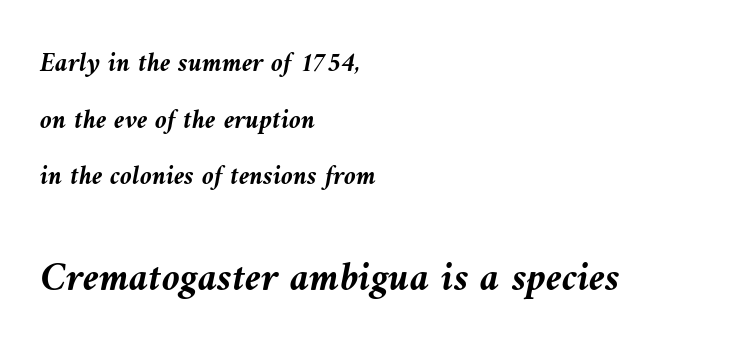
The image shows 41 px semibold type, italic (leaning left); set left-aligned, loose line spacing (2.1x), normal letter spacing, not underlined; the second (bottom) block is 1.52x larger; medium stroke contrast and a medium x-height.
